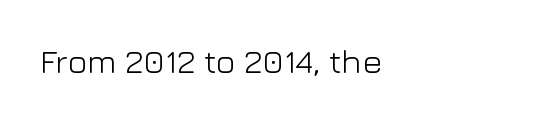
Q: Is the text bold? A: No.
Q: Is the text italic (slanted)? A: No, it is upright.
Q: Is the typeface a serif or a sans-serif typeface? A: Sans-serif.
Q: Is the text underlined? A: No.
Q: How is the paragraph aligned? A: Left-aligned.
Q: Is the spacing between letters normal or unusually wide? A: Normal.
Q: Width (condensed, normal, or wide)? A: Normal.
Q: Stroke contrast? A: Low.
Q: x-height? A: Medium.
Q: Monospaced? A: No.
